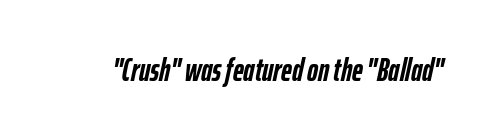
The letters advance in unequal steps, a hallmark of proportional type. Compared with typical body copy, the letter spacing here is the same. Underline: absent. Each glyph is drawn with heavy, bold strokes. The rendering applies a slant to the glyphs.
